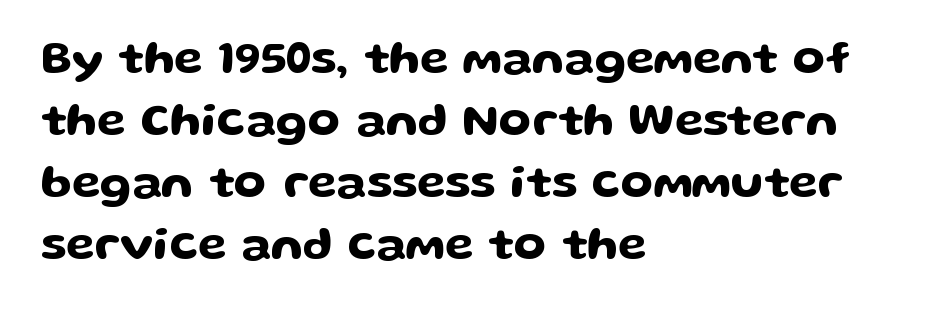
The image shows 47 px wide sans-serif type, upright; set left-aligned, normal line spacing (1.32x), normal letter spacing, not underlined; low stroke contrast and a medium x-height.
